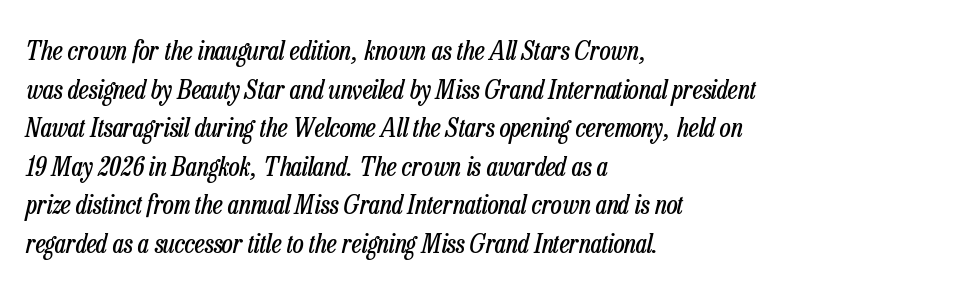
A student would call this left alignment; a typographer would say flush left, rag right. Bare-footed words on every line. Quick note: interline space is typical. The typography opts for an oblique posture over an upright one. Glyph-to-glyph distance matches everyday printed text.
